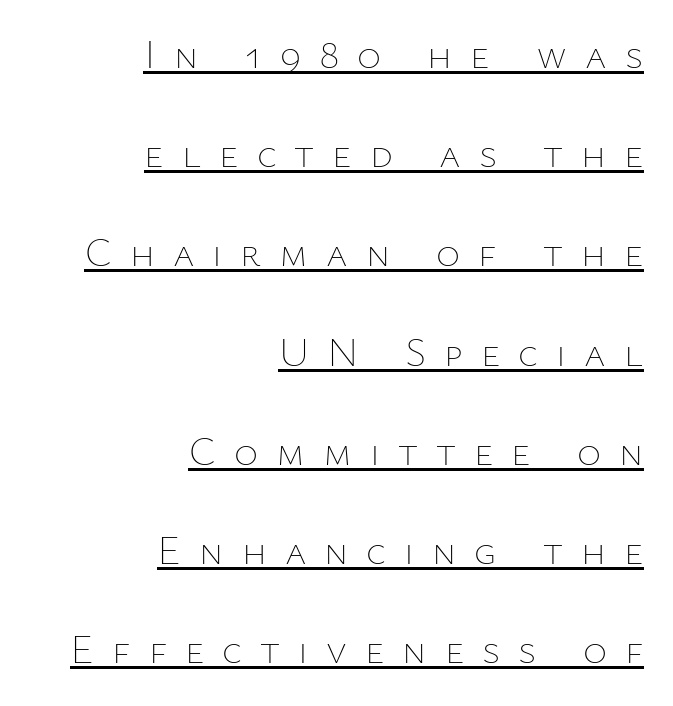
You can tell it's not italic because the verticals are truly vertical. Students, note that the glyphs here are deliberately spaced far apart. Stroke thickness stays within the range of a standard reading face or lighter. The leading is generous, giving the passage an open texture.
